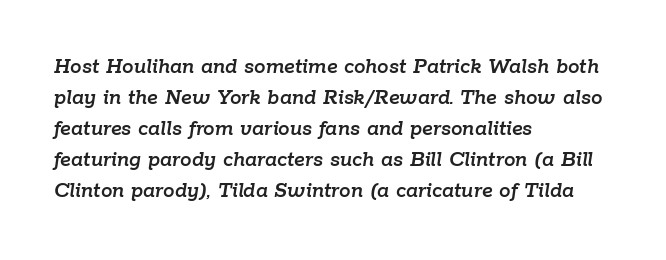
{"italic": "yes", "lean": "right", "slant_degrees": 9, "underline": "no", "align": "left", "line_spacing": "normal", "line_spacing_ratio": 1.35, "letter_spacing": "normal", "letter_spacing_em": 0.0, "glyph_px": 23}
